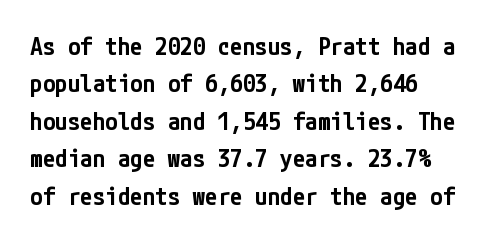
{"italic": "no", "bold": "semi", "underline": "no", "line_spacing": "normal", "line_spacing_ratio": 1.5, "letter_spacing": "normal", "letter_spacing_em": 0.0, "glyph_px": 25}
